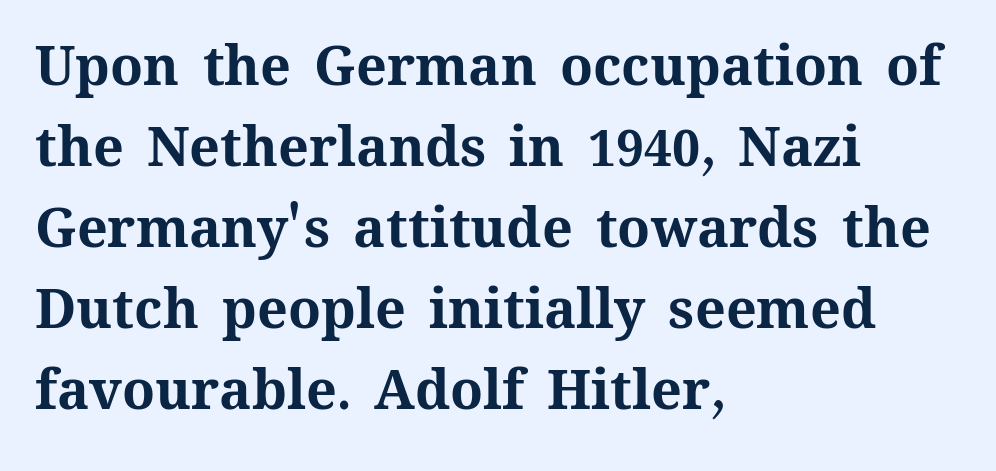
{"italic": "no", "bold": "yes", "weight": "bold", "width": "normal", "stroke_contrast": "medium", "x_height": "medium", "monospaced": "no", "underline": "no", "align": "left", "line_spacing": "normal", "line_spacing_ratio": 1.5, "letter_spacing": "normal", "letter_spacing_em": 0.0, "glyph_px": 54}
